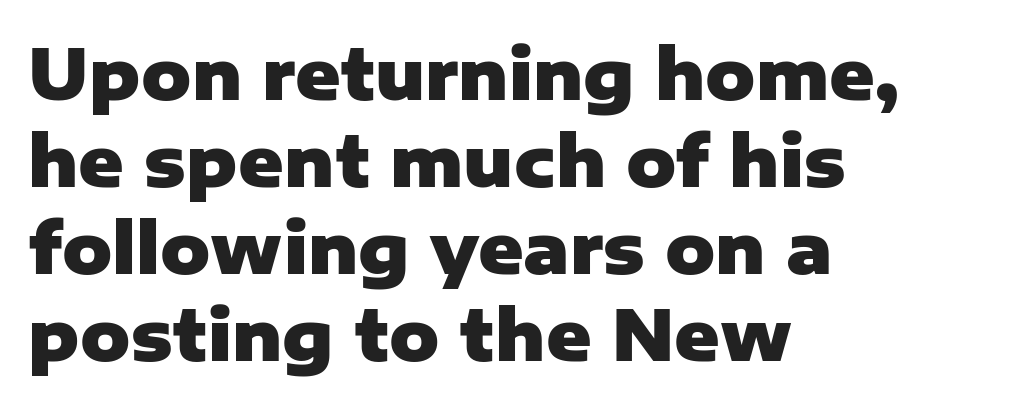
In terms of weight, the rendering is a true, heavy bold. What kind of face is this? One without serifs — a sans. Casual observation: everything's shoved over to the left. Characters follow at the spacing the type designer built in. Ordinary non-slanted type is in use. Beneath every word, the page is bare.
